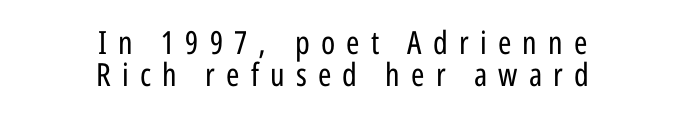
Q: Is the text bold? A: No.
Q: Is the text italic (slanted)? A: No, it is upright.
Q: Is the typeface a serif or a sans-serif typeface? A: Sans-serif.
Q: Is the text underlined? A: No.
Q: How is the paragraph aligned? A: Centered.
Q: Is the spacing between letters normal or unusually wide? A: Unusually wide.
Q: Is the spacing between lines tight, normal or loose? A: Tight.
Q: Width (condensed, normal, or wide)? A: Condensed.
Q: Stroke contrast? A: Low.
Q: x-height? A: Medium.
Q: Monospaced? A: No.
